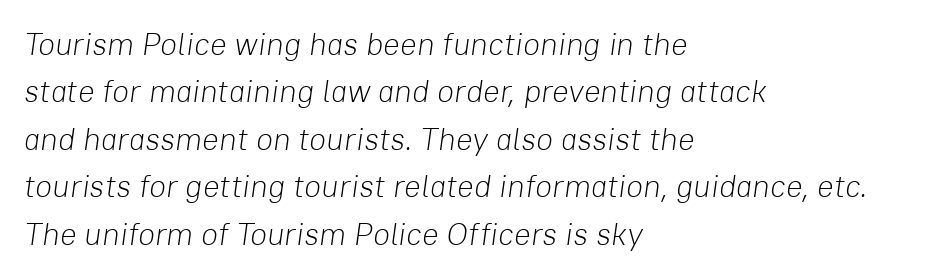
Q: Is the text bold? A: No.
Q: Is the text italic (slanted)? A: Yes, it leans right by about 8 degrees.
Q: Is the text underlined? A: No.
Q: How is the paragraph aligned? A: Left-aligned.
Q: Is the spacing between letters normal or unusually wide? A: Normal.
Q: Is the spacing between lines tight, normal or loose? A: Normal.
Q: Width (condensed, normal, or wide)? A: Normal.
Q: Stroke contrast? A: Low.
Q: x-height? A: Medium.
Q: Monospaced? A: No.
